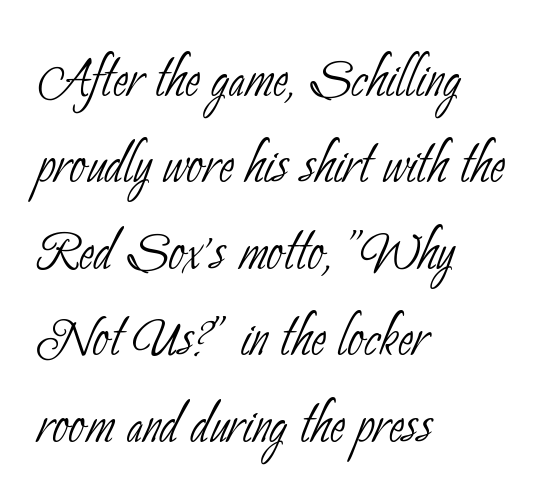
The image shows 72 px thin, condensed sans-serif type; set left-aligned, line spacing 1.2x, normal letter spacing, not underlined; low stroke contrast and a small x-height.
